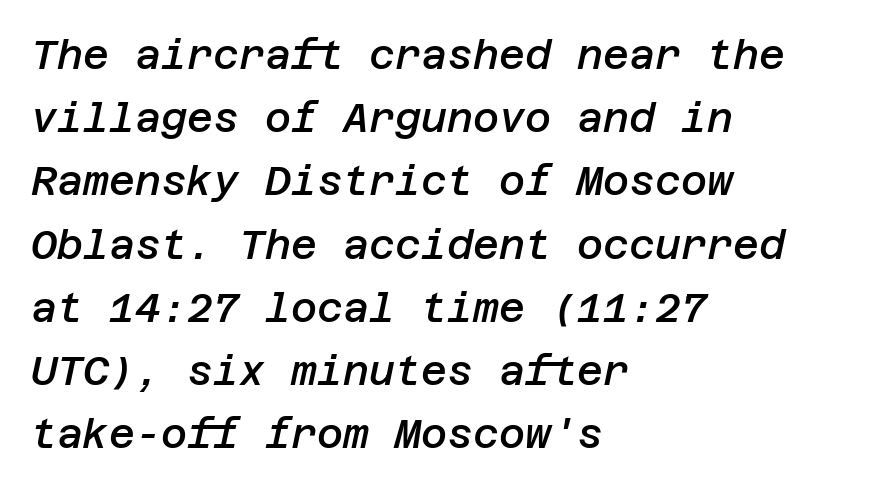
{"italic": "yes", "lean": "right", "slant_degrees": 12, "bold": "semi", "weight": "semibold", "width": "normal", "stroke_contrast": "low", "x_height": "large", "underline": "no", "align": "left", "line_spacing": "normal", "line_spacing_ratio": 1.58, "letter_spacing": "normal", "letter_spacing_em": 0.0, "glyph_px": 40}
